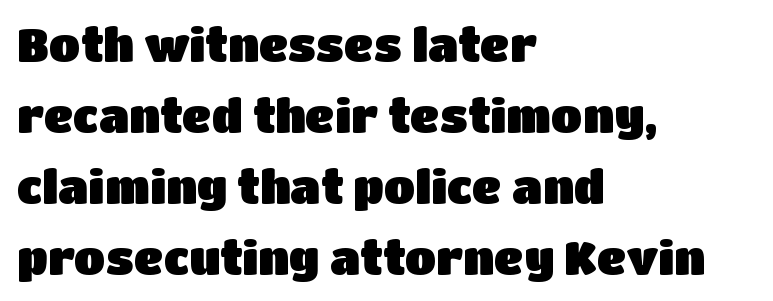
{"serif": "no", "italic": "no", "width": "normal", "stroke_contrast": "low", "x_height": "large", "monospaced": "no", "underline": "no", "align": "left", "line_spacing": "normal", "line_spacing_ratio": 1.54, "letter_spacing": "normal", "letter_spacing_em": 0.0, "glyph_px": 46}
